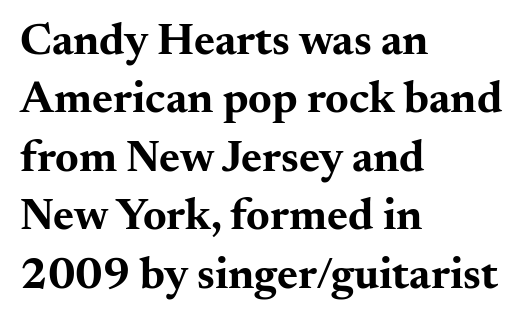
Think of a printed novel: that variable character pitch is what you see here. The vertical gap from one line to the next is medium. The specimen reads as upright at a glance. In CSS terms this would be text-align: left. The typeface chosen for these lines features serifs.
